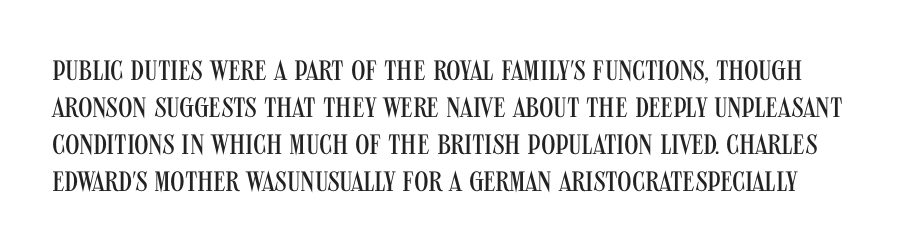
{"serif": "no", "italic": "no", "bold": "no", "weight": "regular", "width": "condensed", "stroke_contrast": "medium", "x_height": "large", "monospaced": "no", "underline": "no", "line_spacing": "normal", "line_spacing_ratio": 1.32, "letter_spacing": "normal", "letter_spacing_em": 0.0, "glyph_px": 28}
